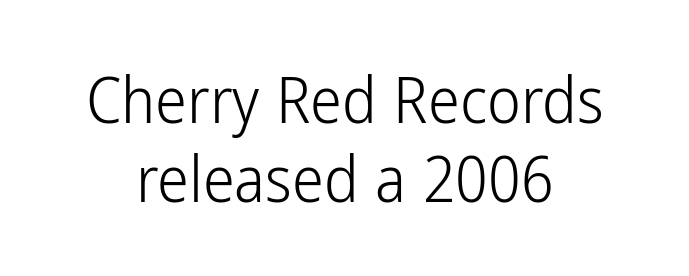
The image shows 64 px light, condensed sans-serif type, upright; set centered, line spacing 1.24x, normal letter spacing, not underlined; low stroke contrast and a medium x-height.
